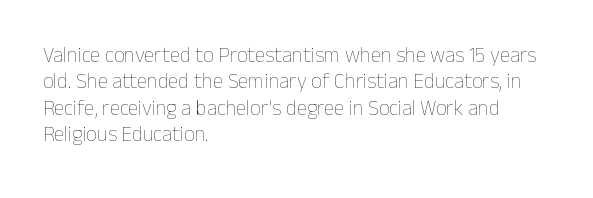
The image shows 21 px text type, upright; set left-aligned, normal line spacing (1.26x), normal letter spacing, not underlined.
